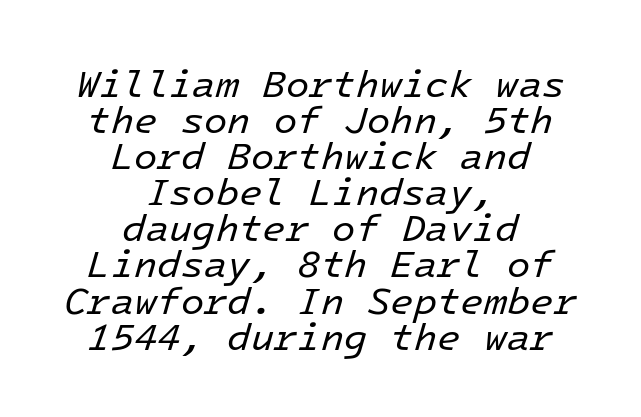
Q: Is the text bold? A: No.
Q: Is the text italic (slanted)? A: Yes, it leans right by about 16 degrees.
Q: Is the text underlined? A: No.
Q: How is the paragraph aligned? A: Centered.
Q: Is the spacing between letters normal or unusually wide? A: Normal.
Q: Is the spacing between lines tight, normal or loose? A: Tight.
Q: Width (condensed, normal, or wide)? A: Normal.
Q: Stroke contrast? A: Low.
Q: x-height? A: Medium.
Q: Monospaced? A: Yes.
